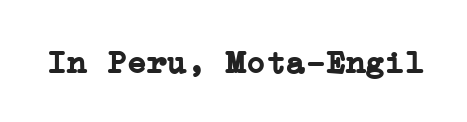
Q: Is the text bold? A: Yes.
Q: Is the text italic (slanted)? A: No, it is upright.
Q: Is the typeface a serif or a sans-serif typeface? A: Serif.
Q: Is the text underlined? A: No.
Q: Is the spacing between letters normal or unusually wide? A: Normal.
Q: Width (condensed, normal, or wide)? A: Normal.
Q: Stroke contrast? A: Low.
Q: x-height? A: Medium.
